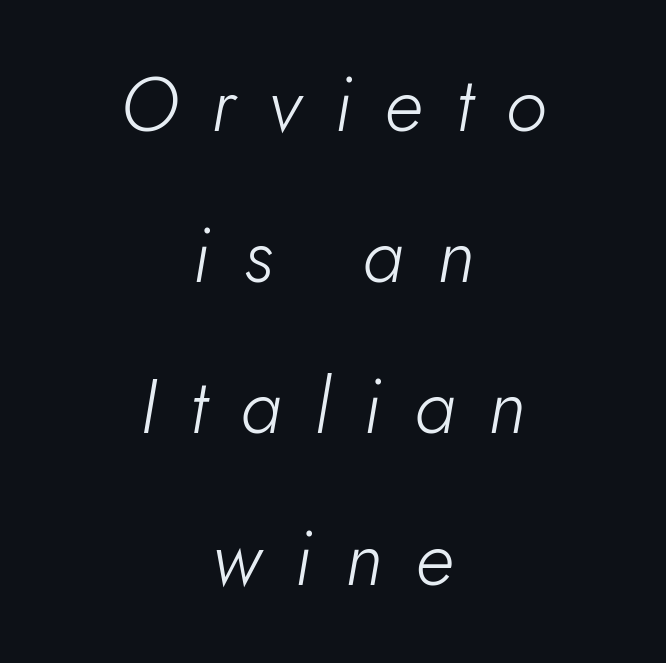
Vertical stems look standard width or narrower in stroke. Loose tracking; the words dissolve into strings of separated letters. The foot of each line stays bare and open. The rendering applies a slant to the glyphs. Compared with typical paragraphs, the rows here are farther apart. These lines are rendered in a variable-pitch font.
